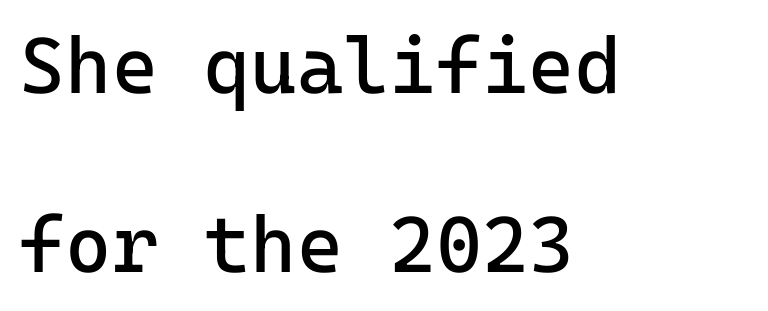
{"serif": "no", "italic": "no", "bold": "no", "weight": "regular", "width": "normal", "stroke_contrast": "low", "x_height": "medium", "monospaced": "yes", "underline": "no", "align": "left", "line_spacing": "loose", "line_spacing_ratio": 2.27, "letter_spacing": "normal", "letter_spacing_em": 0.0, "glyph_px": 79}
